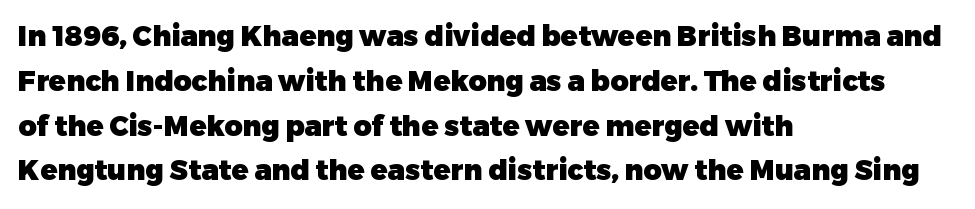
{"serif": "no", "italic": "no", "bold": "yes", "weight": "heavy", "width": "normal", "stroke_contrast": "low", "x_height": "medium", "monospaced": "no", "underline": "no", "align": "left", "line_spacing": "normal", "line_spacing_ratio": 1.6, "letter_spacing": "normal", "letter_spacing_em": 0.0, "glyph_px": 28}
